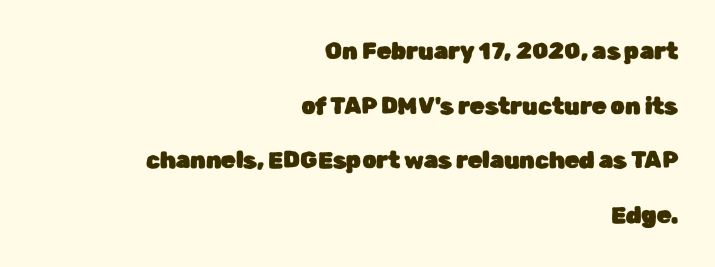
{"italic": "no", "underline": "no", "align": "right", "line_spacing": "loose", "line_spacing_ratio": 2.38, "letter_spacing": "normal", "letter_spacing_em": 0.0, "glyph_px": 23}
